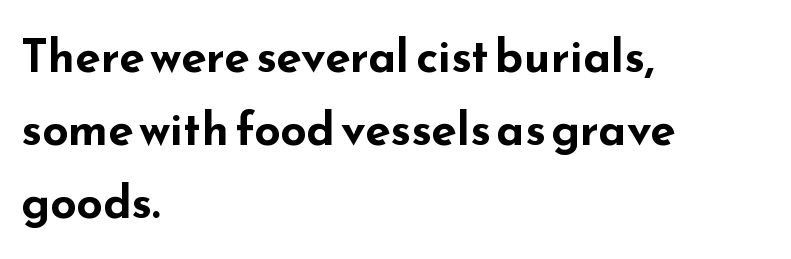
Q: Is the text bold? A: Yes.
Q: Is the text italic (slanted)? A: No, it is upright.
Q: Is the typeface a serif or a sans-serif typeface? A: Sans-serif.
Q: Is the text underlined? A: No.
Q: How is the paragraph aligned? A: Left-aligned.
Q: Is the spacing between letters normal or unusually wide? A: Normal.
Q: Is the spacing between lines tight, normal or loose? A: Normal.
Q: Width (condensed, normal, or wide)? A: Wide.
Q: Stroke contrast? A: Low.
Q: x-height? A: Small.
Q: Monospaced? A: No.
